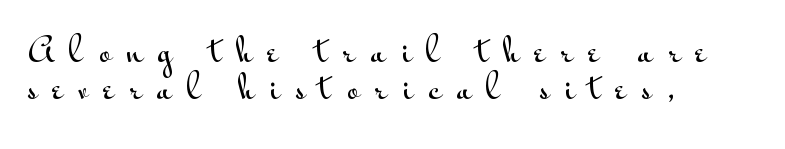
Serifs: no, the terminals of the letterforms are clean. This sample is left-justified, so line endings fall wherever the words run out. Caption: expanded tracking, letters set apart. The rendering uses natural spacing where letterforms have individual widths.
